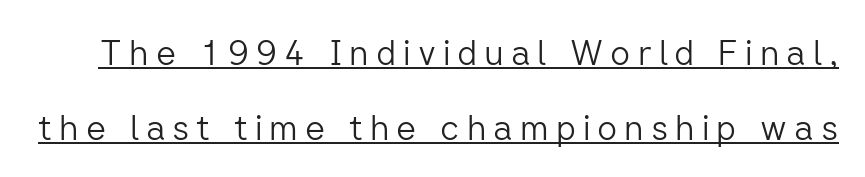
Q: Is the text bold? A: No.
Q: Is the text italic (slanted)? A: No, it is upright.
Q: Is the typeface a serif or a sans-serif typeface? A: Sans-serif.
Q: Is the text underlined? A: Yes.
Q: Is the spacing between letters normal or unusually wide? A: Unusually wide.
Q: Is the spacing between lines tight, normal or loose? A: Loose.
Q: Width (condensed, normal, or wide)? A: Normal.
Q: Stroke contrast? A: Low.
Q: x-height? A: Medium.
Q: Monospaced? A: No.
